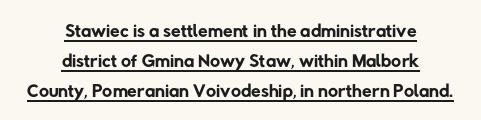
Q: Is the text bold? A: No.
Q: Is the typeface a serif or a sans-serif typeface? A: Sans-serif.
Q: Is the text underlined? A: Yes.
Q: How is the paragraph aligned? A: Centered.
Q: Is the spacing between letters normal or unusually wide? A: Normal.
Q: Is the spacing between lines tight, normal or loose? A: Tight.
Q: Width (condensed, normal, or wide)? A: Normal.
Q: Stroke contrast? A: Low.
Q: x-height? A: Medium.
Q: Monospaced? A: No.
